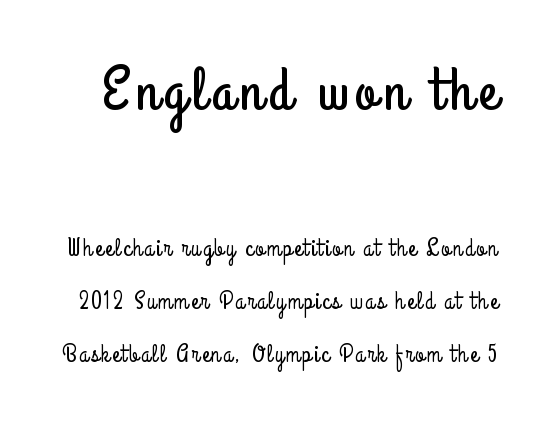
The image shows 62 px condensed sans-serif type; set loose line spacing (2.13x), not underlined; the first (top) block is 2.48x larger; low stroke contrast and a small x-height.
